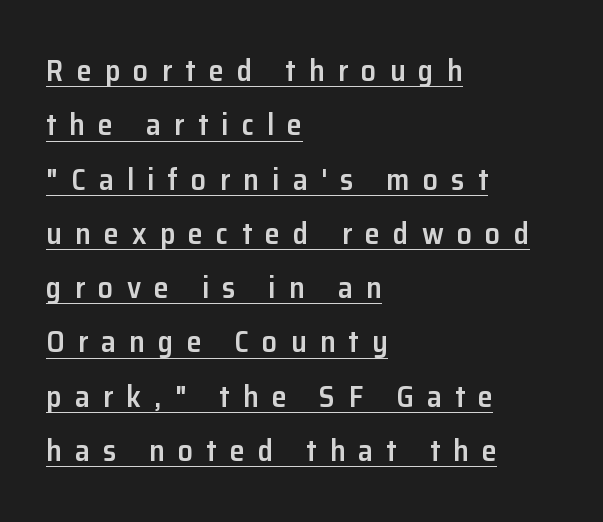
{"serif": "no", "italic": "no", "bold": "semi", "weight": "semibold", "width": "normal", "stroke_contrast": "low", "x_height": "medium", "monospaced": "no", "underline": "yes", "align": "left", "line_spacing_ratio": 1.81, "letter_spacing": "wide", "letter_spacing_em": 0.44, "glyph_px": 30}
